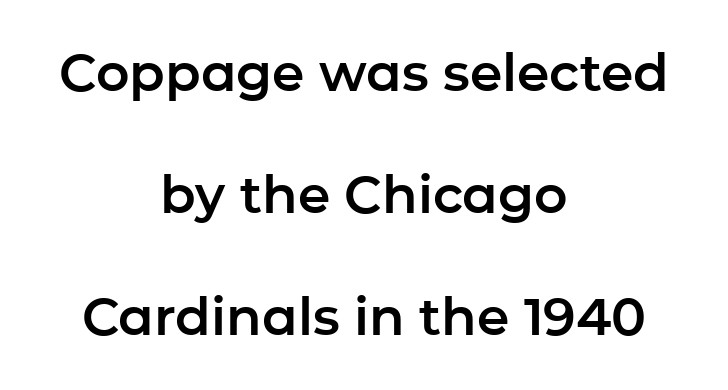
{"serif": "no", "italic": "no", "width": "normal", "stroke_contrast": "low", "x_height": "medium", "monospaced": "no", "underline": "no", "align": "center", "line_spacing": "loose", "line_spacing_ratio": 2.35, "letter_spacing": "normal", "letter_spacing_em": 0.0, "glyph_px": 52}
